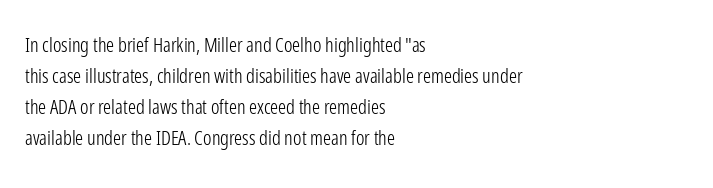
The image shows 20 px text type, upright; set left-aligned, normal line spacing (1.55x), normal letter spacing, not underlined.
